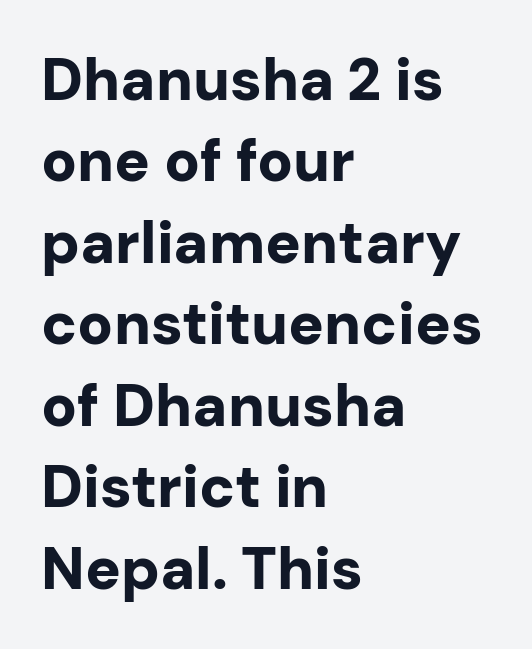
The image shows 59 px bold sans-serif type, upright; set left-aligned, normal line spacing (1.38x), normal letter spacing, not underlined; low stroke contrast and a medium x-height.
